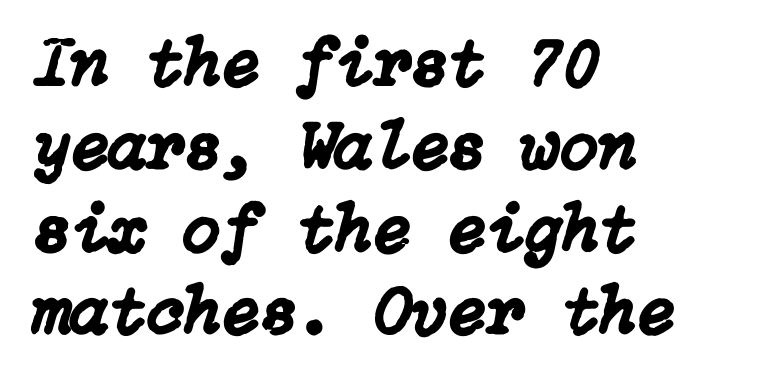
{"italic": "yes", "lean": "right", "slant_degrees": 15, "width": "normal", "stroke_contrast": "low", "x_height": "medium", "underline": "no", "align": "left", "line_spacing_ratio": 1.2, "letter_spacing": "normal", "letter_spacing_em": 0.0, "glyph_px": 69}
